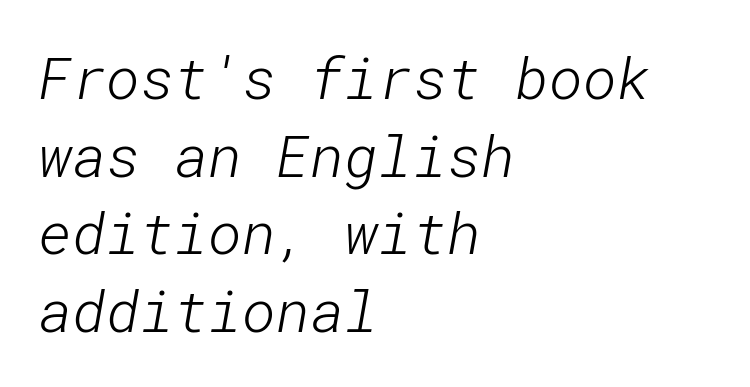
{"serif": "no", "bold": "no", "weight": "light", "width": "normal", "stroke_contrast": "low", "x_height": "medium", "underline": "no", "align": "left", "line_spacing": "normal", "line_spacing_ratio": 1.34, "letter_spacing": "normal", "letter_spacing_em": 0.0, "glyph_px": 58}
